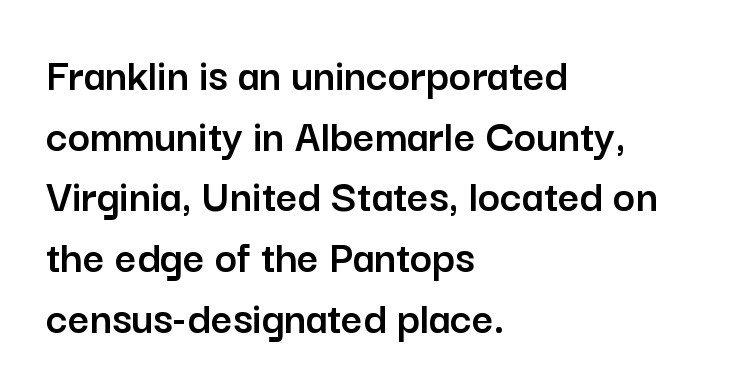
This is sans-serif lettering, the kind often seen on screens and signage. The passage is arranged the way most books set body copy — flush left. Italic? Not at all — the glyphs are vertical. Normally led — the rows are evenly, conventionally spaced. Words float on clear page, feet unadorned.
